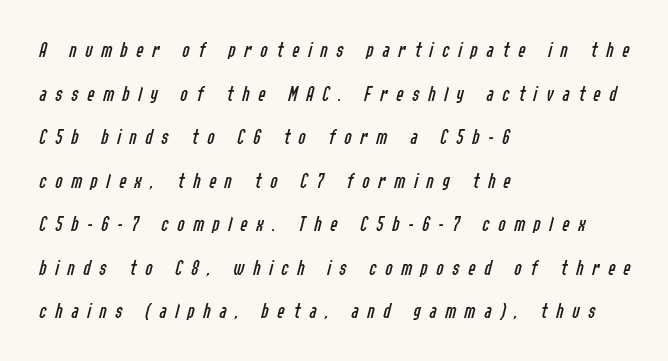
When letters slant like this, we call the style italic. The designer dialed line spacing up above the default. Weight: not bold — regular or lighter. Notice how the passage keeps a crisp vertical edge on the left only. Letter spacing: wide.
